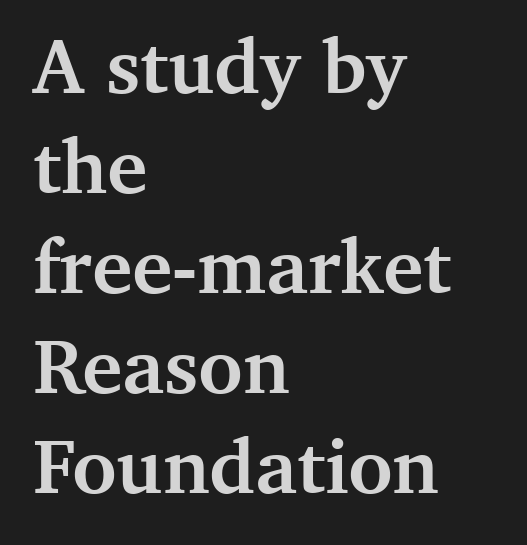
Q: Is the text bold? A: Yes.
Q: Is the text italic (slanted)? A: No, it is upright.
Q: Is the typeface a serif or a sans-serif typeface? A: Serif.
Q: Is the text underlined? A: No.
Q: How is the paragraph aligned? A: Left-aligned.
Q: Is the spacing between letters normal or unusually wide? A: Normal.
Q: Is the spacing between lines tight, normal or loose? A: Normal.
Q: Width (condensed, normal, or wide)? A: Normal.
Q: Stroke contrast? A: Medium.
Q: x-height? A: Medium.
Q: Monospaced? A: No.
